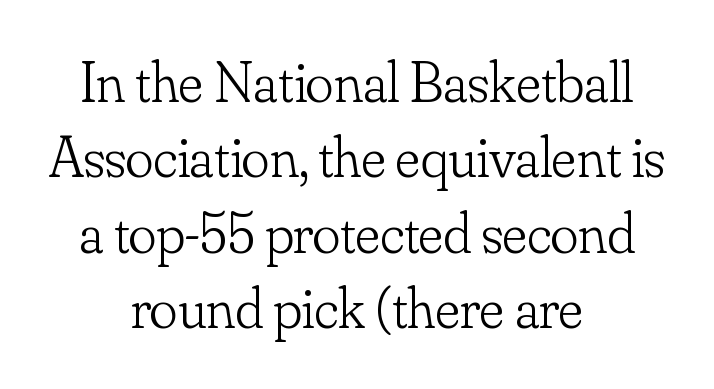
The image shows 58 px light serif type, upright; set centered, normal line spacing (1.3x), normal letter spacing, not underlined; low stroke contrast and a small x-height.
